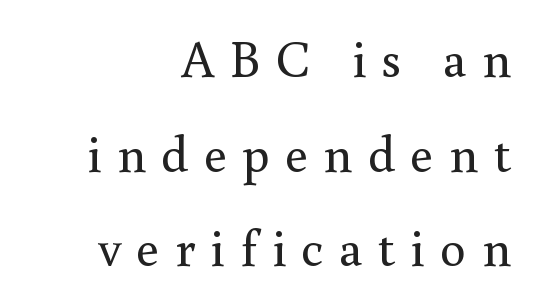
Q: Is the text bold? A: No.
Q: Is the text italic (slanted)? A: No, it is upright.
Q: Is the typeface a serif or a sans-serif typeface? A: Serif.
Q: Is the text underlined? A: No.
Q: How is the paragraph aligned? A: Right-aligned.
Q: Is the spacing between letters normal or unusually wide? A: Unusually wide.
Q: Width (condensed, normal, or wide)? A: Normal.
Q: x-height? A: Small.
Q: Monospaced? A: No.
